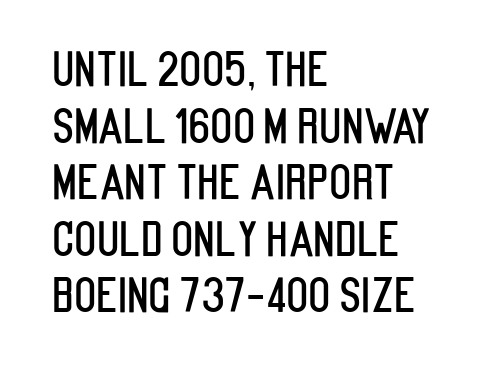
The image shows 46 px condensed sans-serif type, upright; set left-aligned, line spacing 1.23x, normal letter spacing, not underlined; low stroke contrast and a large x-height.
